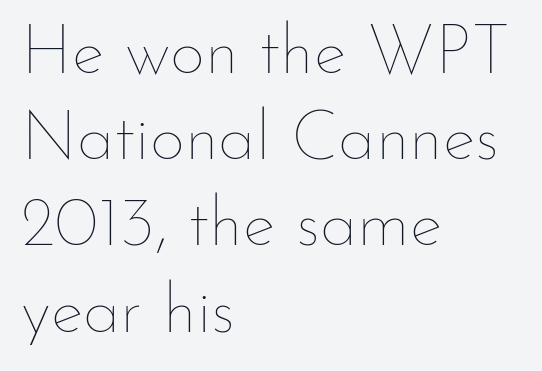
Proportional: the letters do not fall into vertical columns. Weight: in the light-to-regular range. The compositor pushed each line to the left boundary. Ascenders rise straight up at ninety degrees.
